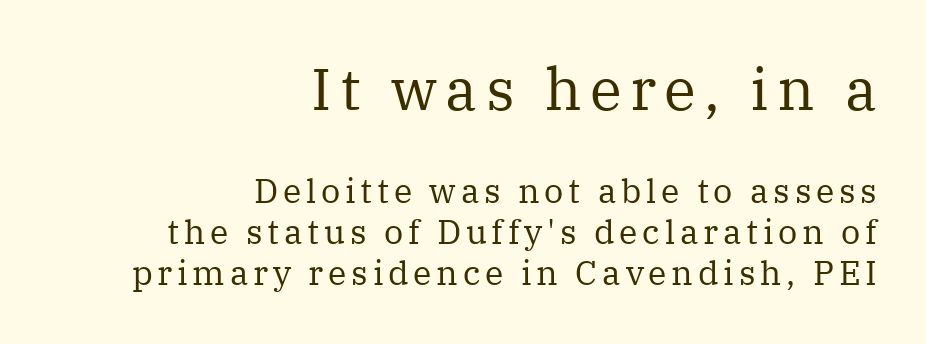
{"serif": "yes", "italic": "no", "bold": "no", "weight": "regular", "width": "normal", "stroke_contrast": "medium", "x_height": "medium", "monospaced": "no", "underline": "no", "align": "right", "line_spacing_ratio": 1.21, "larger_block": "first", "size_ratio": 1.74, "glyph_px": 59}
